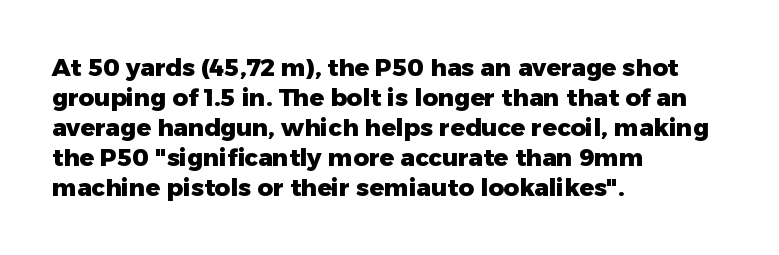
{"italic": "no", "bold": "yes", "underline": "no", "align": "left", "line_spacing": "normal", "line_spacing_ratio": 1.25, "letter_spacing": "normal", "letter_spacing_em": 0.0, "glyph_px": 24}
